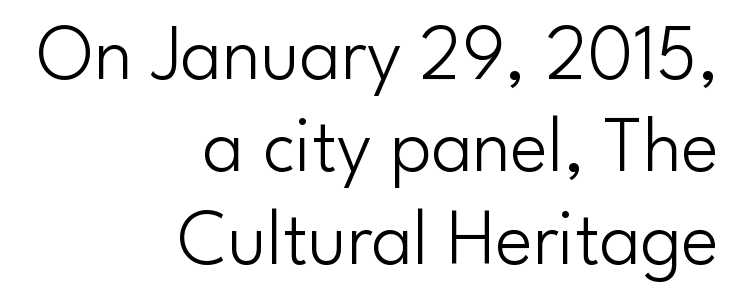
The image shows 79 px light sans-serif type, upright; set right-aligned, line spacing 1.17x, normal letter spacing, not underlined; low stroke contrast and a small x-height.
